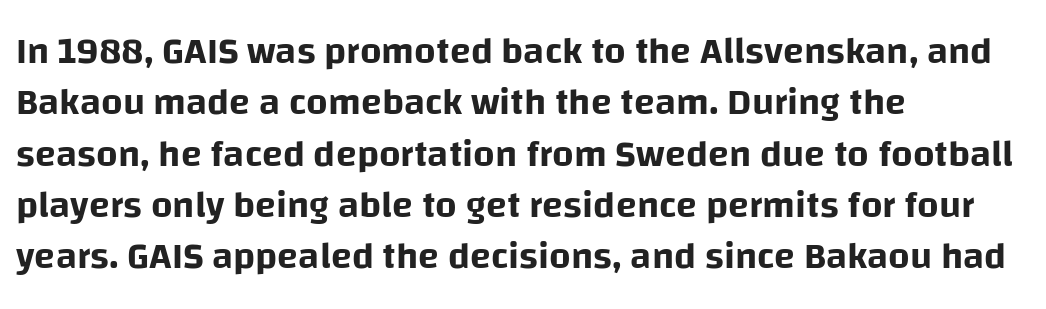
{"serif": "no", "italic": "no", "width": "normal", "stroke_contrast": "low", "x_height": "large", "monospaced": "no", "underline": "no", "align": "left", "line_spacing": "normal", "line_spacing_ratio": 1.35, "letter_spacing": "normal", "letter_spacing_em": 0.0, "glyph_px": 38}
